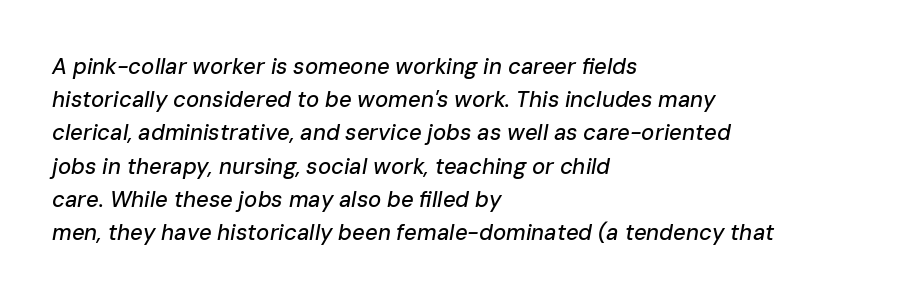
Has an underline been added? It has not. Regarding leading, the lines here are spaced in the standard way. The whole block is typeset with a tilt. Caption: standard tracking, unaltered. Visually the block forms a straight wall on the left and a jagged coastline on the right.
